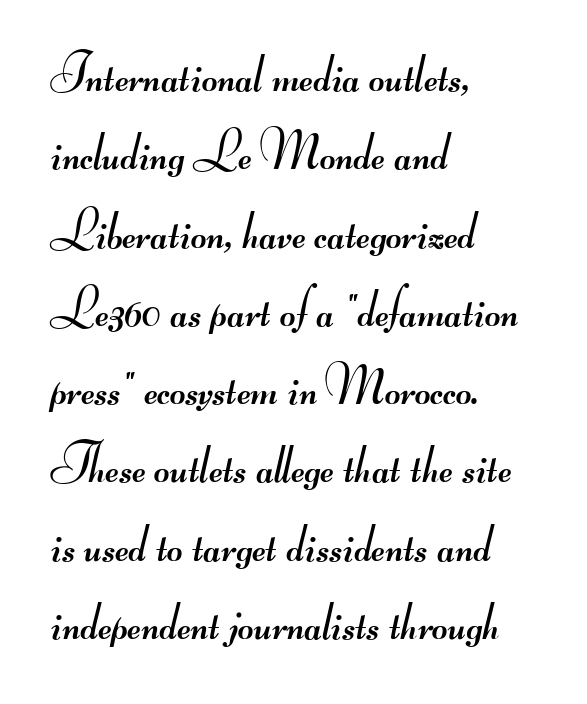
The image shows 54 px regular-weight, wide sans-serif type; set left-aligned, normal line spacing (1.45x), normal letter spacing, not underlined; medium stroke contrast.
